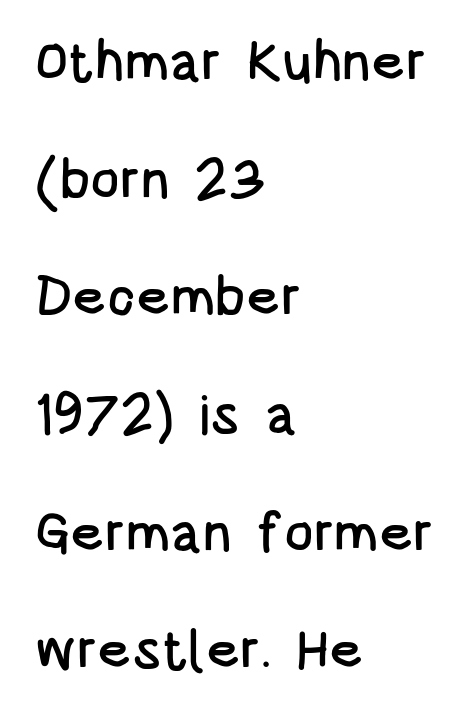
Q: Is the text italic (slanted)? A: No, it is upright.
Q: Is the typeface a serif or a sans-serif typeface? A: Sans-serif.
Q: Is the text underlined? A: No.
Q: How is the paragraph aligned? A: Left-aligned.
Q: Is the spacing between letters normal or unusually wide? A: Normal.
Q: Is the spacing between lines tight, normal or loose? A: Loose.
Q: Width (condensed, normal, or wide)? A: Condensed.
Q: Stroke contrast? A: Low.
Q: x-height? A: Large.
Q: Monospaced? A: No.
